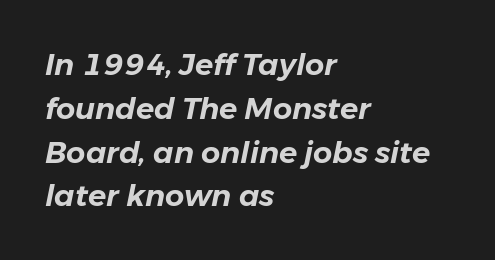
The image shows 30 px text type, italic (leaning right); set left-aligned, normal line spacing (1.46x), normal letter spacing, not underlined; low stroke contrast and a medium x-height.
